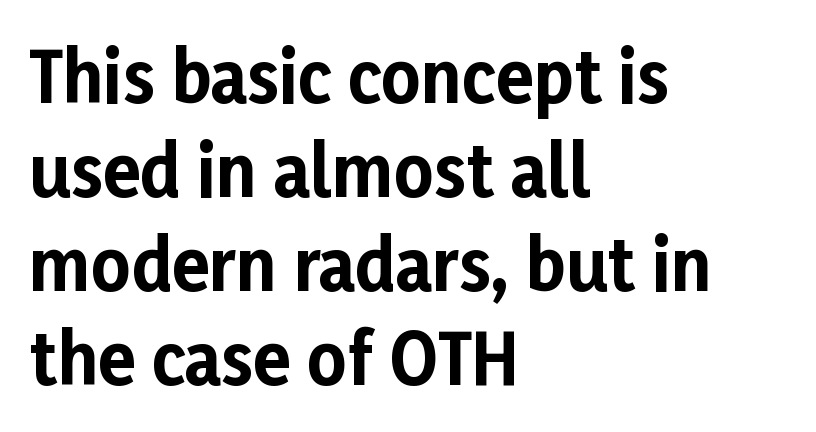
The image shows 69 px bold sans-serif type, upright; set left-aligned, normal line spacing (1.36x), normal letter spacing, not underlined; low stroke contrast and a medium x-height.
